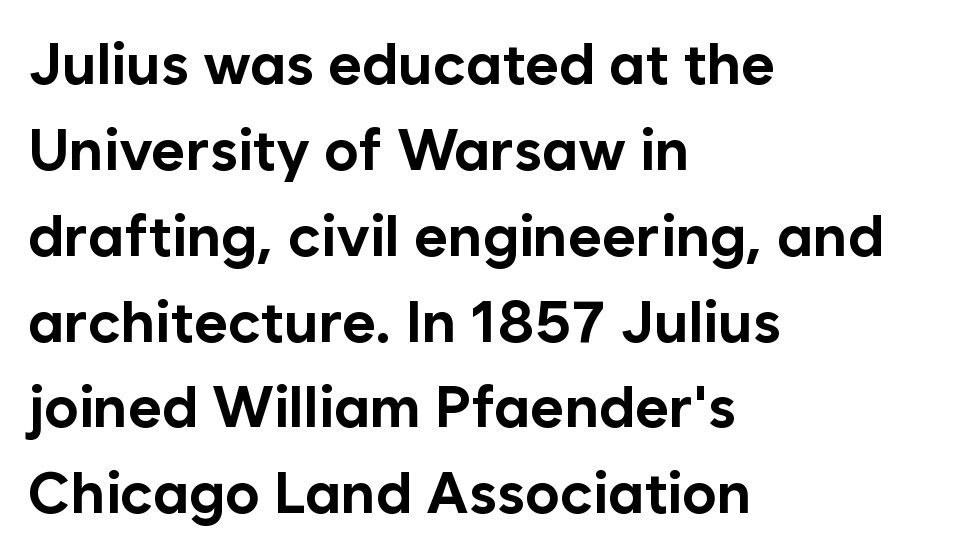
These lines are rendered in a variable-pitch font. The compositor pushed each line to the left boundary. You'd pick this weight for a headline — it's a proper bold. Compared with typical paragraphs, the rows here are spaced about the same. Italic? Not at all — the glyphs are vertical. A typesetter would call this zero additional tracking.
